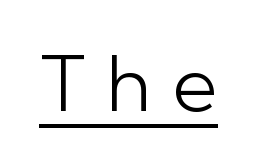
Q: Is the text bold? A: No.
Q: Is the text italic (slanted)? A: No, it is upright.
Q: Is the typeface a serif or a sans-serif typeface? A: Sans-serif.
Q: Is the text underlined? A: Yes.
Q: Is the spacing between letters normal or unusually wide? A: Unusually wide.
Q: Width (condensed, normal, or wide)? A: Normal.
Q: Stroke contrast? A: Low.
Q: x-height? A: Medium.
Q: Monospaced? A: No.
